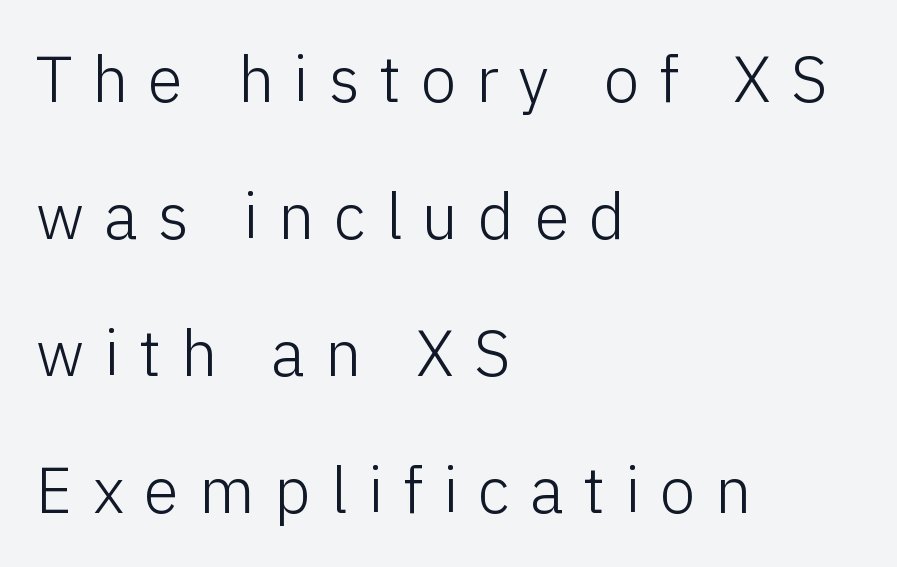
Quick note: interline space is abundant. You could not count columns in this text — the font is proportionally spaced. The passage shown is not underscored anywhere. This rendering uses left alignment, leaving the right contour irregular. No chunkiness to these letters — they're not bold.
